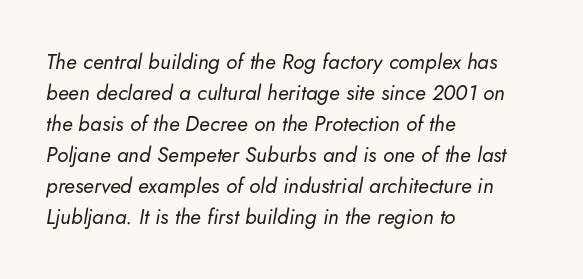
{"italic": "yes", "lean": "right", "slant_degrees": 5, "bold": "no", "underline": "no", "align": "left", "line_spacing": "normal", "line_spacing_ratio": 1.48, "letter_spacing": "normal", "letter_spacing_em": 0.0, "glyph_px": 21}
